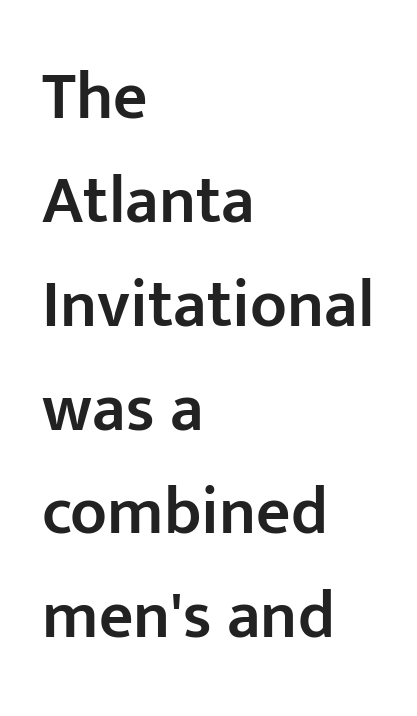
The image shows 67 px semibold sans-serif type, upright; set left-aligned, normal line spacing (1.55x), normal letter spacing, not underlined; low stroke contrast and a medium x-height.
